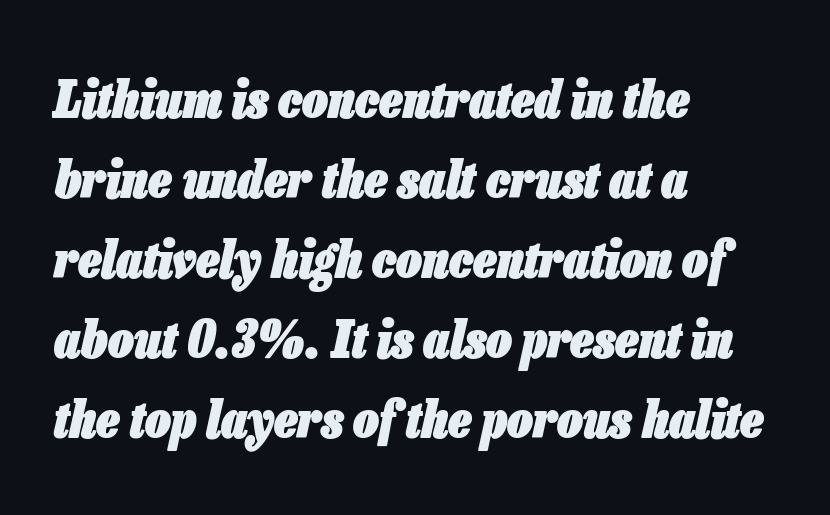
Q: Is the text bold? A: Yes.
Q: Is the text italic (slanted)? A: Yes, it leans right by about 13 degrees.
Q: Is the text underlined? A: No.
Q: How is the paragraph aligned? A: Left-aligned.
Q: Is the spacing between letters normal or unusually wide? A: Normal.
Q: Is the spacing between lines tight, normal or loose? A: Normal.
Q: Width (condensed, normal, or wide)? A: Condensed.
Q: Stroke contrast? A: Low.
Q: x-height? A: Medium.
Q: Monospaced? A: No.
